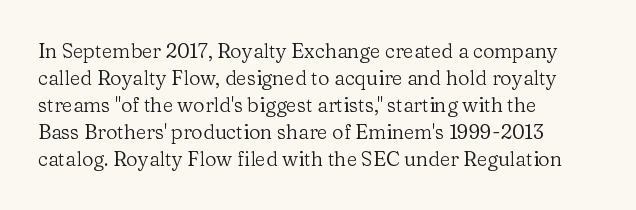
The image shows 20 px text type, upright; set left-aligned, normal line spacing (1.35x), normal letter spacing, not underlined.
